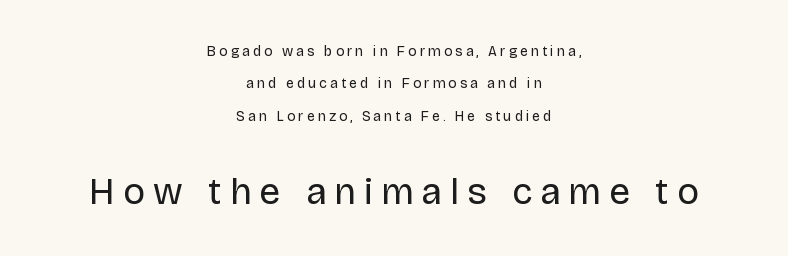
The image shows 37 px regular-weight sans-serif type, upright; set centered, loose line spacing (2.31x), unusually wide letter spacing (+0.22 em), not underlined; the second (bottom) block is 2.64x larger; low stroke contrast and a large x-height.
